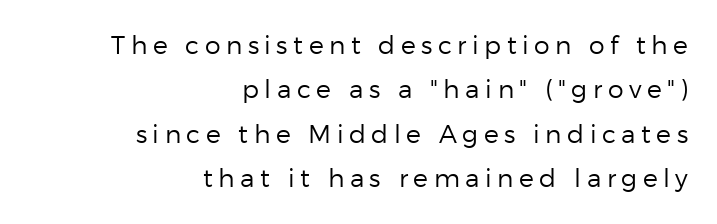
{"italic": "no", "bold": "no", "underline": "no", "align": "right", "line_spacing_ratio": 1.78, "letter_spacing": "wide", "letter_spacing_em": 0.22, "glyph_px": 25}
